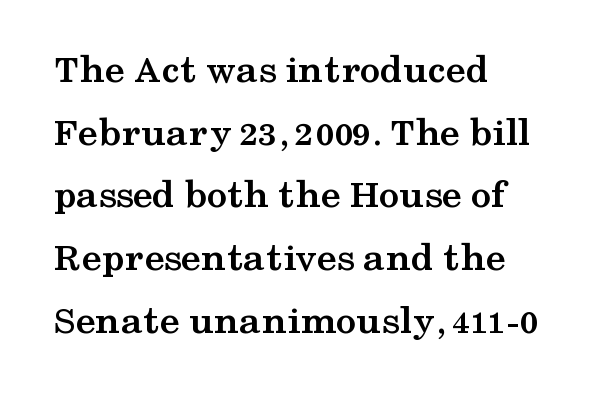
The image shows 41 px semibold, wide serif type, upright; set left-aligned, normal line spacing (1.53x), normal letter spacing, not underlined; medium stroke contrast and a medium x-height.
